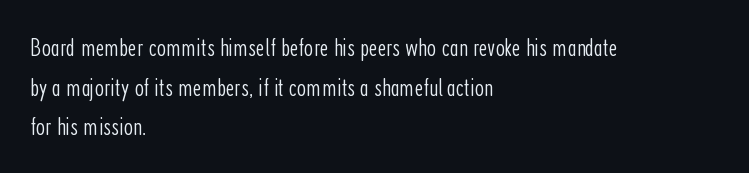
{"italic": "no", "bold": "no", "underline": "no", "align": "left", "line_spacing": "normal", "line_spacing_ratio": 1.52, "letter_spacing": "normal", "letter_spacing_em": 0.0, "glyph_px": 26}
